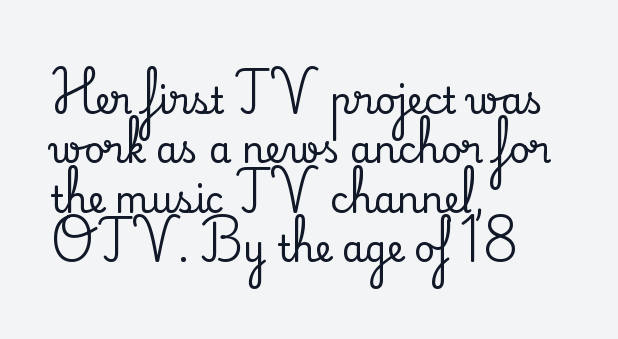
A clean baseline with only descenders dipping below it. The gaps between neighbouring characters are ordinary and unremarkable. The text was rendered using a seriffed face with decorative stroke endings. Character widths vary here, with narrow letters taking less room than wide ones. This sample keeps an unexceptional amount of space between lines.
